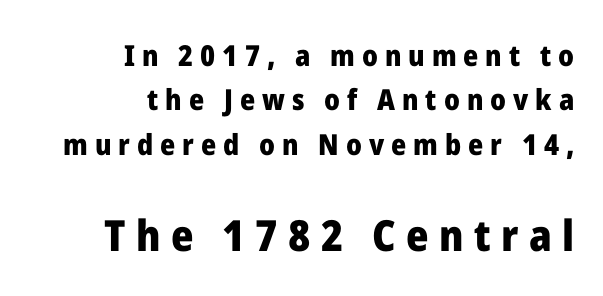
Q: Is the text bold? A: Yes.
Q: Is the text italic (slanted)? A: No, it is upright.
Q: Is the typeface a serif or a sans-serif typeface? A: Sans-serif.
Q: Is the text underlined? A: No.
Q: How is the paragraph aligned? A: Right-aligned.
Q: Is the spacing between letters normal or unusually wide? A: Unusually wide.
Q: Is the spacing between lines tight, normal or loose? A: Normal.
Q: Which block of text is set in a larger size, the first (top) or the second (bottom)? A: The second (bottom) one.
Q: Width (condensed, normal, or wide)? A: Normal.
Q: Stroke contrast? A: Low.
Q: x-height? A: Medium.
Q: Monospaced? A: No.
